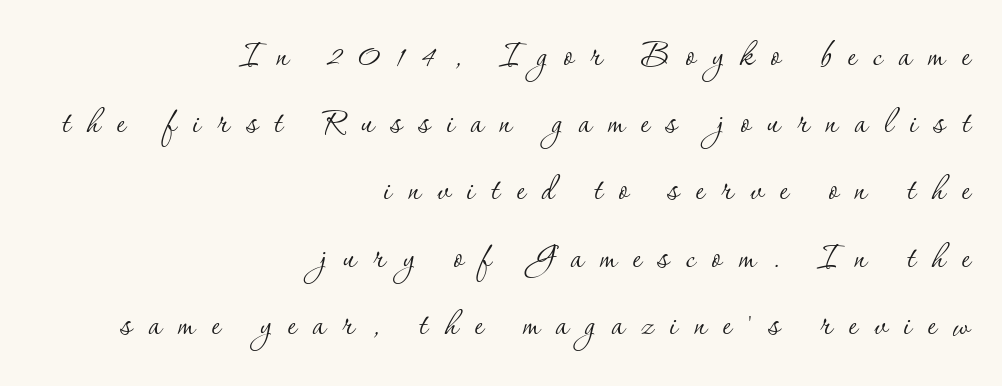
The image shows 42 px thin serif type; set right-aligned, normal line spacing (1.6x), unusually wide letter spacing (+0.4 em), not underlined; low stroke contrast and a small x-height.
